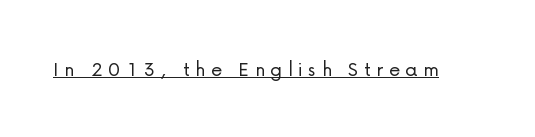
Q: Is the text bold? A: No.
Q: Is the text italic (slanted)? A: No, it is upright.
Q: Is the text underlined? A: Yes.
Q: Is the spacing between letters normal or unusually wide? A: Unusually wide.
